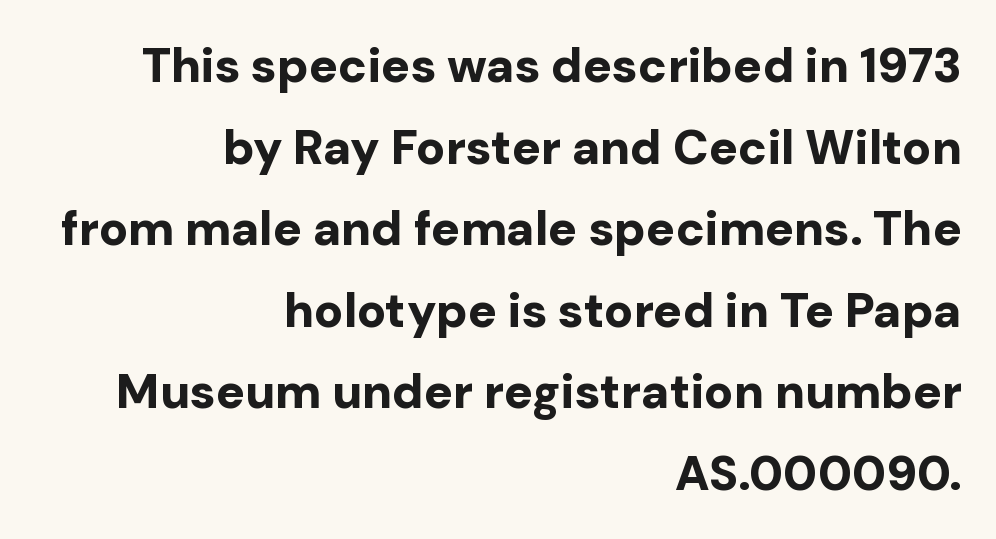
The image shows 48 px bold sans-serif type, upright; set right-aligned, normal line spacing (1.7x), normal letter spacing, not underlined; low stroke contrast and a medium x-height.
